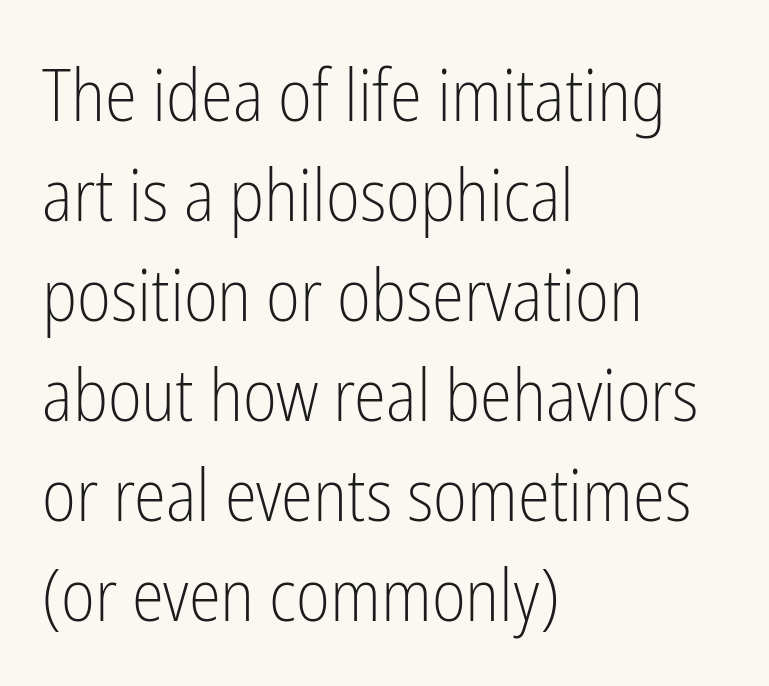
The paragraph shown leans on its left margin. The space between consecutive lines is moderate. In terms of letterspacing, this is plain default setting. Letterform terminals end flat and unadorned throughout the passage. The typeface has the unassuming heft of standard copy or less.
